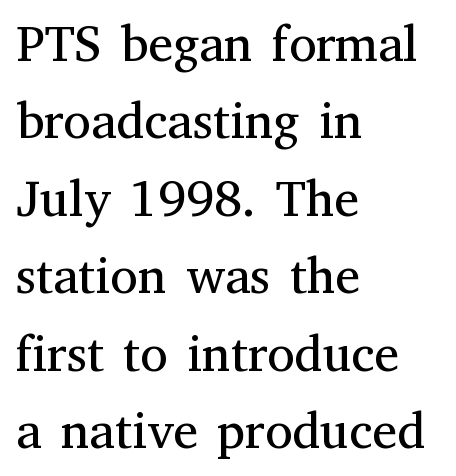
{"serif": "yes", "italic": "no", "bold": "no", "weight": "regular", "width": "normal", "stroke_contrast": "medium", "x_height": "medium", "monospaced": "no", "underline": "no", "align": "left", "line_spacing": "normal", "line_spacing_ratio": 1.55, "letter_spacing": "normal", "letter_spacing_em": 0.0, "glyph_px": 50}
